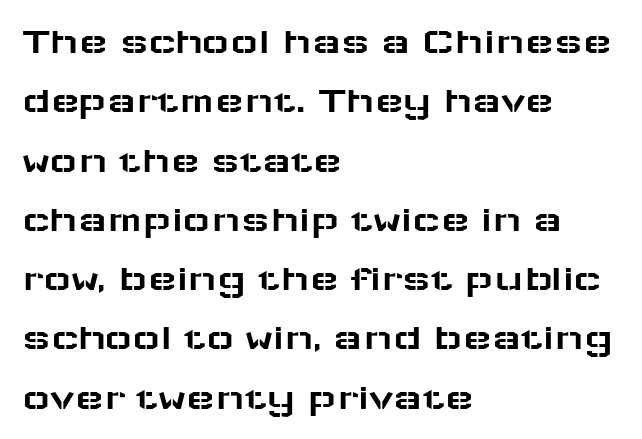
The image shows 38 px wide sans-serif type, upright; set left-aligned, normal line spacing (1.56x), normal letter spacing, not underlined; low stroke contrast and a medium x-height.
